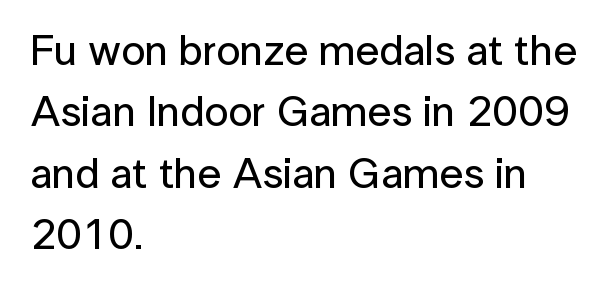
Spacing between characters is what you'd get straight out of the box. Looks like regular typesetting: each glyph gets only the width it needs. Notice how descenders clear the ascenders below comfortably — that's standard leading. Is the block centered? No — it sits flush against the left margin.
